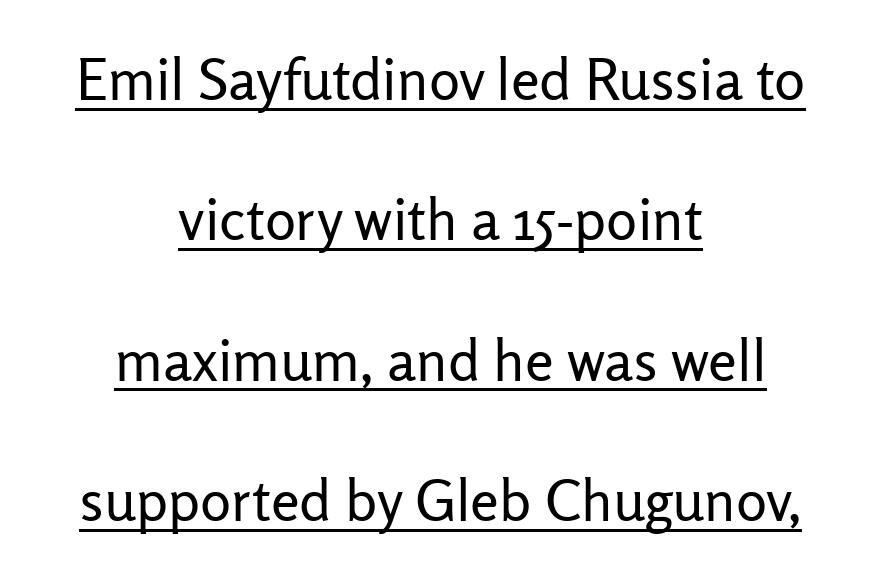
The image shows 58 px regular-weight sans-serif type, upright; set centered, loose line spacing (2.42x), normal letter spacing, underlined; low stroke contrast and a medium x-height.
